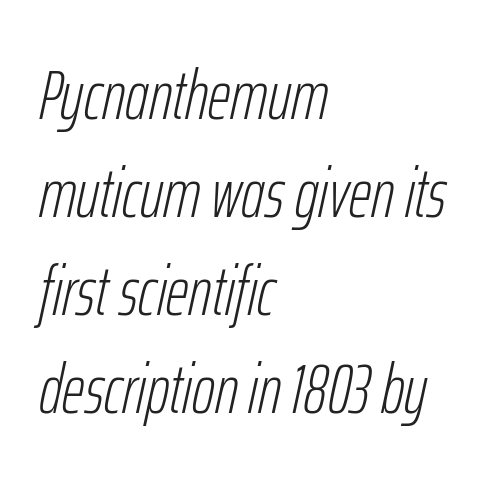
The image shows 70 px light, condensed type, italic (leaning right); set left-aligned, normal line spacing (1.4x), normal letter spacing, not underlined; low stroke contrast and a medium x-height.
